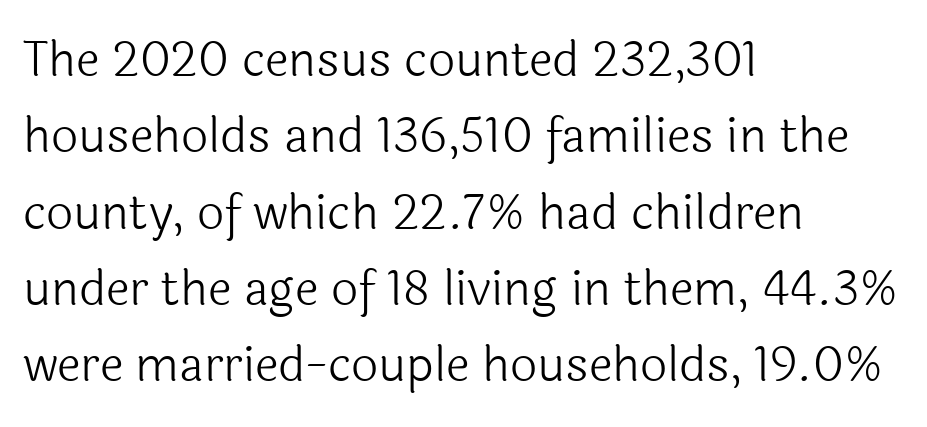
The image shows 48 px light sans-serif type, upright; set left-aligned, normal line spacing (1.59x), normal letter spacing, not underlined; a medium x-height.
